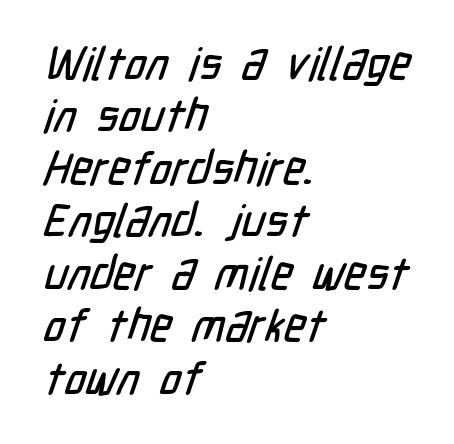
Horizontally, the lines are justified to the leading edge only. Successive baselines arrive quickly, one right under another. The gaps between neighbouring characters are ordinary and unremarkable. A clean baseline with only descenders dipping below it.
